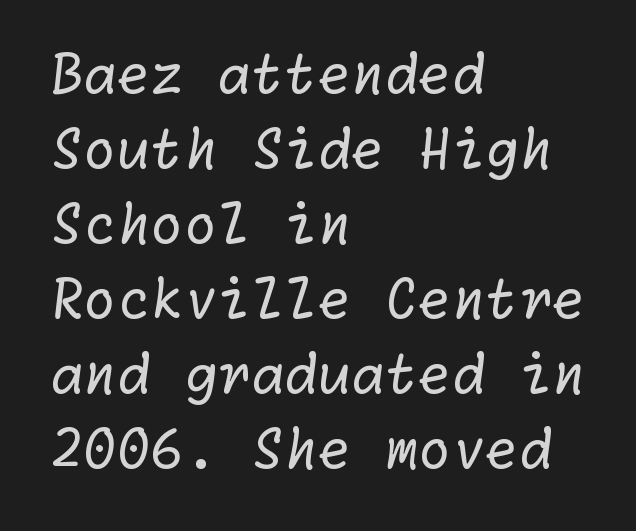
Q: Is the text bold? A: No.
Q: Is the typeface a serif or a sans-serif typeface? A: Sans-serif.
Q: Is the text underlined? A: No.
Q: How is the paragraph aligned? A: Left-aligned.
Q: Is the spacing between letters normal or unusually wide? A: Normal.
Q: Is the spacing between lines tight, normal or loose? A: Normal.
Q: Width (condensed, normal, or wide)? A: Normal.
Q: Stroke contrast? A: Low.
Q: x-height? A: Medium.
